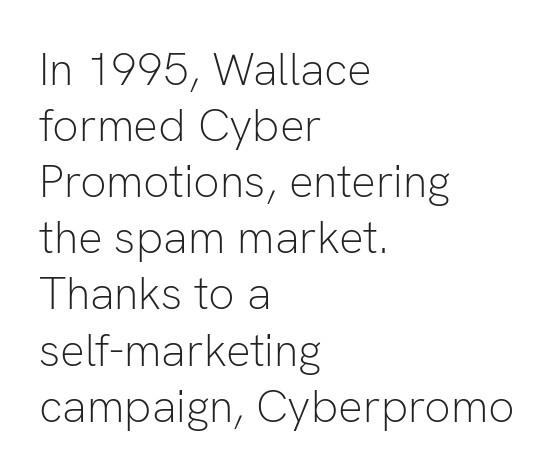
{"serif": "no", "italic": "no", "bold": "no", "weight": "light", "width": "normal", "stroke_contrast": "low", "x_height": "medium", "monospaced": "no", "underline": "no", "align": "left", "line_spacing_ratio": 1.22, "letter_spacing": "normal", "letter_spacing_em": 0.0, "glyph_px": 46}
